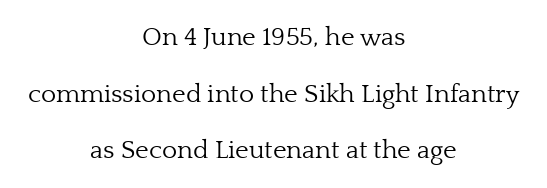
{"italic": "no", "bold": "no", "underline": "no", "align": "center", "line_spacing": "loose", "line_spacing_ratio": 2.18, "letter_spacing": "normal", "letter_spacing_em": 0.0, "glyph_px": 26}
